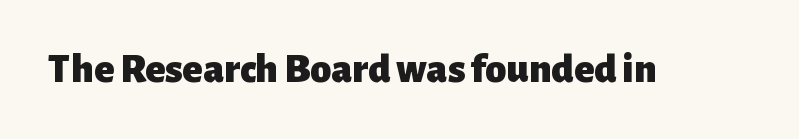
In terms of letterform style, serifs are entirely absent. Is this a fixed-width face? No — the glyphs have proportional, varying widths. Every letter is thick-stroked: bold, no question. The glyphs are unaccompanied by any horizontal stroke below them. The axis of the letterforms is exactly vertical. Students, note that the glyphs here touch the page at normal intervals.
